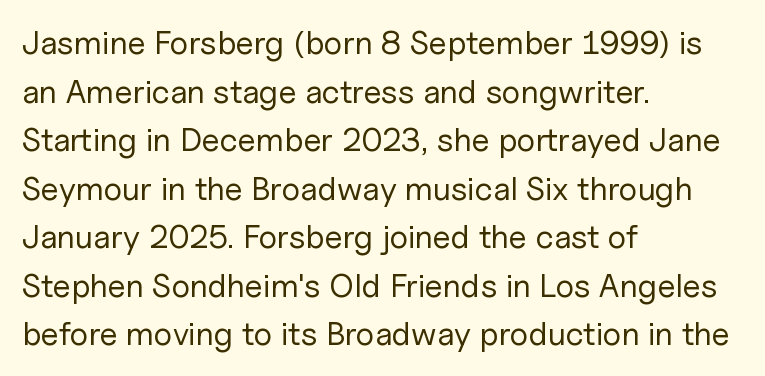
You can tell it's not italic because the verticals are truly vertical. On a weight scale, this lands at 450 or below. This rendering leaves character spacing at its baseline value. The letters advance in unequal steps, a hallmark of proportional type. Does the leading feel generous? No, just average.
